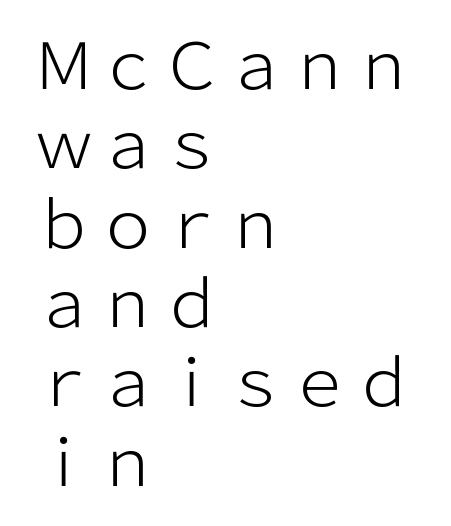
The string is rendered with underlining switched off. Is the type heavy? It reads as light-to-regular instead. You can tell it's not italic because the verticals are truly vertical. You can tell from the bare stems that sans-serif type was used. Honestly, the letter spacing is just normal — you wouldn't notice it. Caption: multi-line text, flush left, ragged right.
